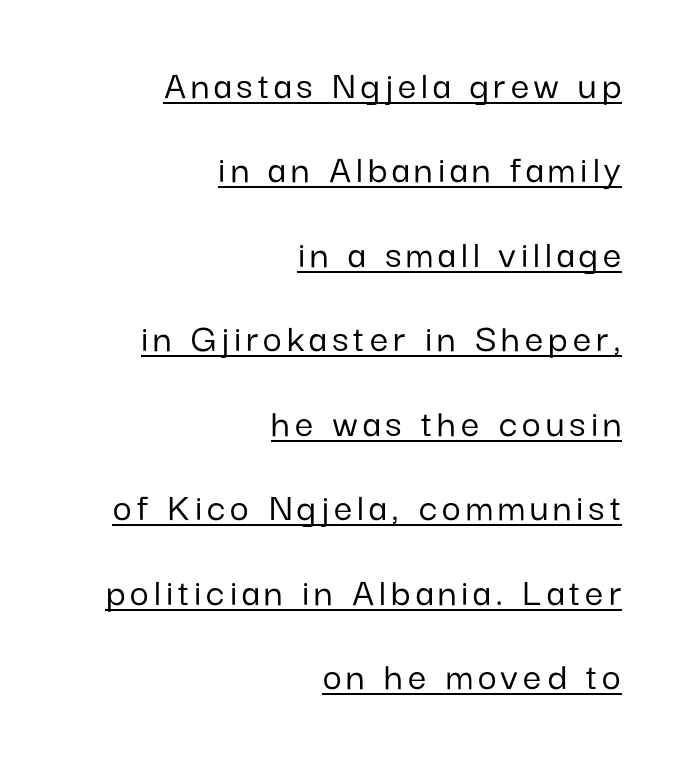
Look at the bottom of the vertical strokes: they stop flat, with no serifs. Proportional: the letters do not fall into vertical columns. If you drew a line through each stem, it would be perfectly vertical. Every row of glyphs terminates at an identical x-position on the right. Quick note: underline on. Widely set lines give the paragraph a tall, airy silhouette.
